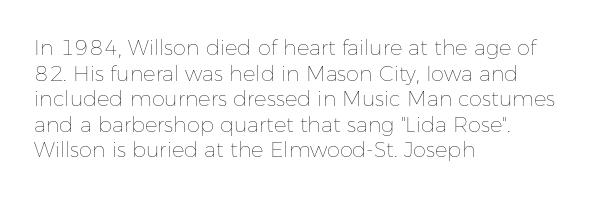
{"italic": "no", "bold": "no", "underline": "no", "align": "left", "line_spacing_ratio": 1.22, "letter_spacing": "normal", "letter_spacing_em": 0.0, "glyph_px": 21}
